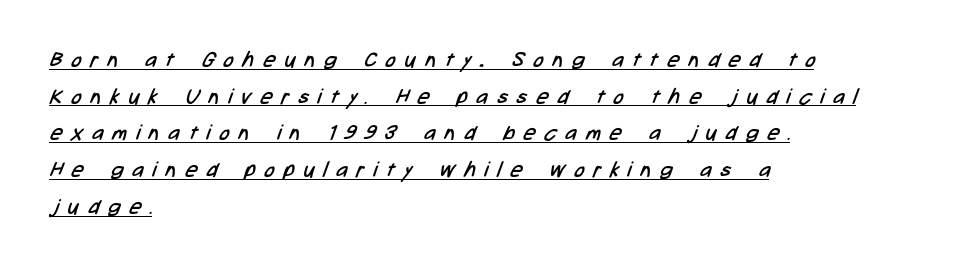
The image shows 21 px text type; set left-aligned, line spacing 1.75x, unusually wide letter spacing (+0.44 em), underlined.
